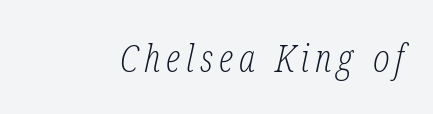
{"serif": "yes", "italic": "yes", "lean": "right", "slant_degrees": 12, "bold": "no", "weight": "light", "width": "condensed", "stroke_contrast": "low", "x_height": "medium", "monospaced": "no", "underline": "no", "glyph_px": 39}
